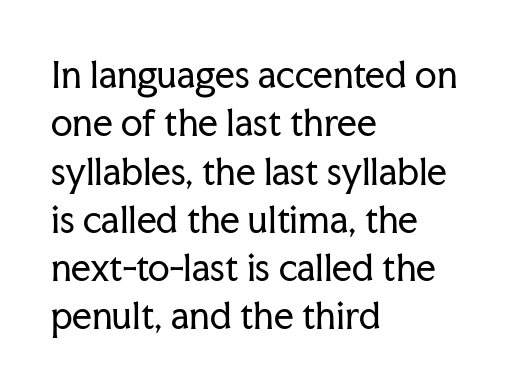
{"serif": "yes", "italic": "no", "bold": "no", "weight": "regular", "width": "normal", "stroke_contrast": "low", "x_height": "medium", "monospaced": "no", "underline": "no", "align": "left", "line_spacing": "normal", "line_spacing_ratio": 1.38, "letter_spacing": "normal", "letter_spacing_em": 0.0, "glyph_px": 35}
